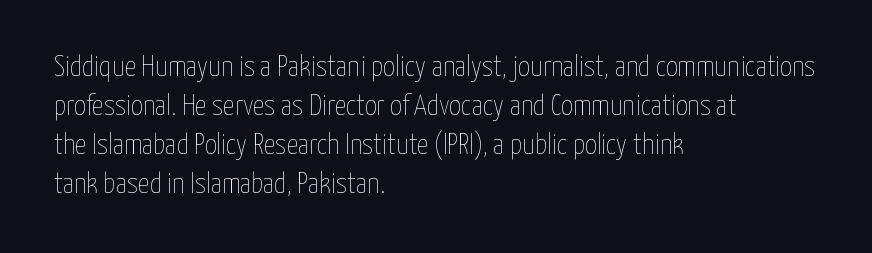
The image shows 29 px thin, condensed type, upright; set left-aligned, normal line spacing (1.34x), normal letter spacing, not underlined; low stroke contrast and a medium x-height.
